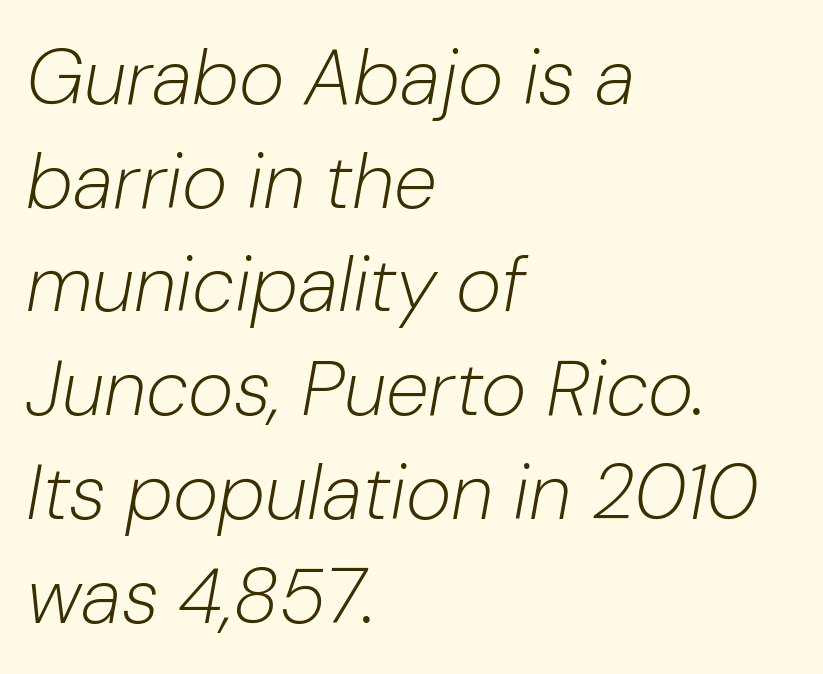
The image shows 78 px light type, italic (leaning right); set left-aligned, normal line spacing (1.33x), normal letter spacing, not underlined; low stroke contrast and a medium x-height.
